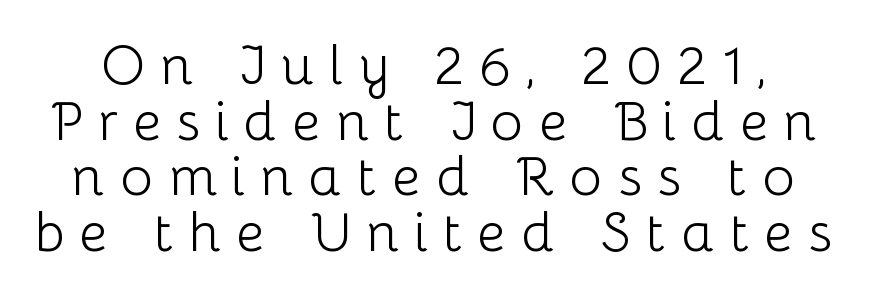
A clean baseline with only descenders dipping below it. One glance says dense: line gaps are narrower than usual. To sum up the face: it is a sans, with no serifs. Italic? Not at all — the glyphs are vertical. These lines are rendered in a variable-pitch font. The letters look calm and open, with moderate or lighter stems.
